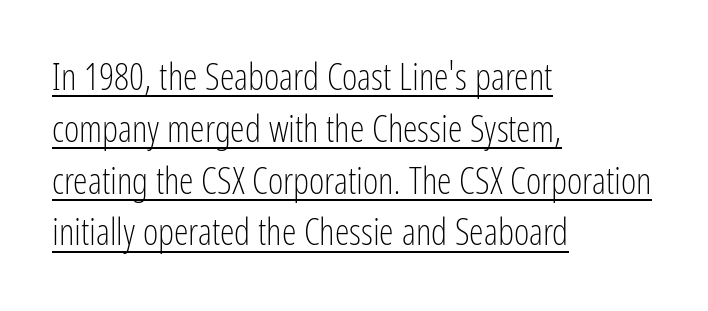
The image shows 37 px light, condensed sans-serif type, upright; set left-aligned, normal line spacing (1.4x), normal letter spacing, underlined; low stroke contrast and a medium x-height.
